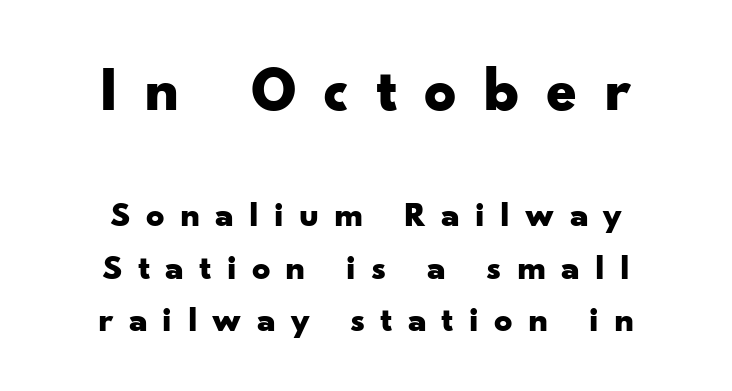
Q: Is the text bold? A: Yes.
Q: Is the text italic (slanted)? A: No, it is upright.
Q: Is the typeface a serif or a sans-serif typeface? A: Sans-serif.
Q: Is the text underlined? A: No.
Q: How is the paragraph aligned? A: Centered.
Q: Is the spacing between letters normal or unusually wide? A: Unusually wide.
Q: Is the spacing between lines tight, normal or loose? A: Normal.
Q: Which block of text is set in a larger size, the first (top) or the second (bottom)? A: The first (top) one.
Q: Width (condensed, normal, or wide)? A: Wide.
Q: Stroke contrast? A: Low.
Q: x-height? A: Small.
Q: Monospaced? A: No.
